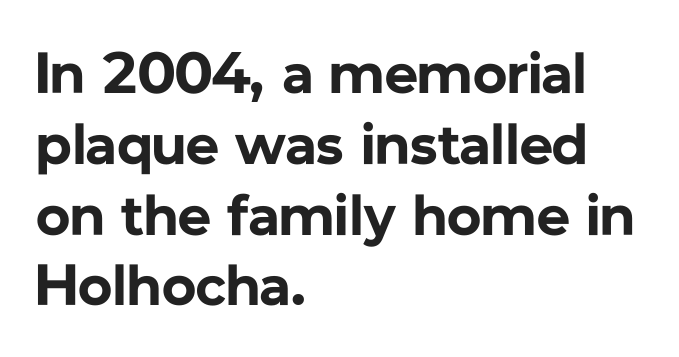
The image shows 58 px bold sans-serif type, upright; set left-aligned, line spacing 1.22x, normal letter spacing, not underlined; low stroke contrast and a medium x-height.
